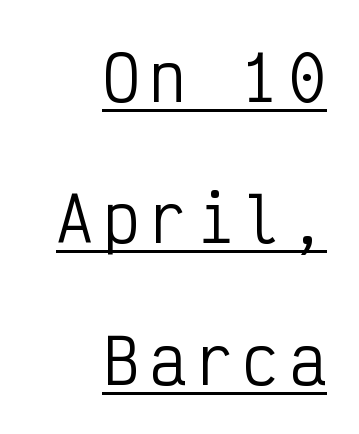
The image shows 62 px regular-weight, condensed sans-serif type, upright, monospaced; set right-aligned, loose line spacing (2.28x), underlined; low stroke contrast and a medium x-height.
